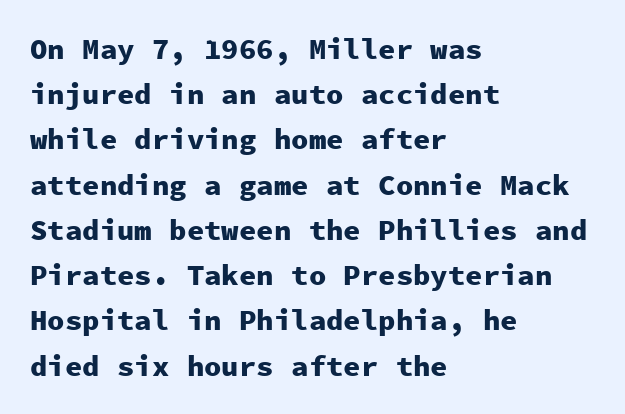
The image shows 29 px heavy sans-serif type, upright, monospaced; set left-aligned, normal line spacing (1.56x), normal letter spacing, not underlined; low stroke contrast and a medium x-height.
